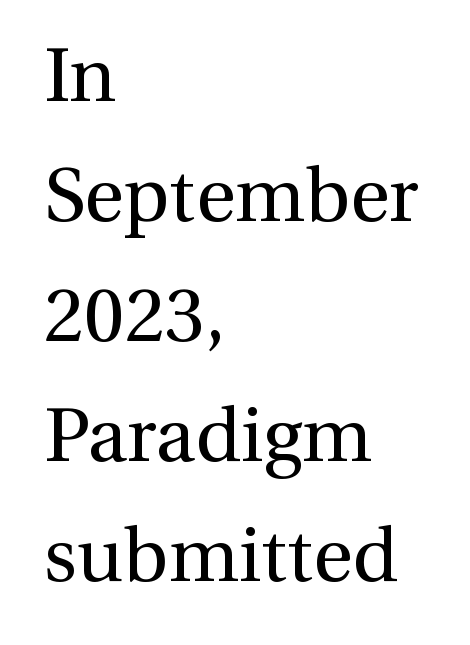
No extra tracking has been applied to these lines. You could not count columns in this text — the font is proportionally spaced. No word sits above an underline. Vertically, the passage feels balanced, rows spaced as you'd expect.
